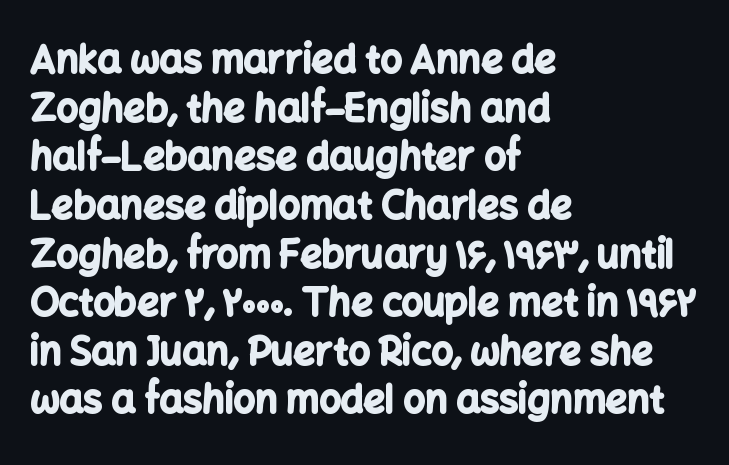
The image shows 38 px bold sans-serif type, upright; set left-aligned, normal line spacing (1.28x), normal letter spacing, not underlined; low stroke contrast and a medium x-height.
